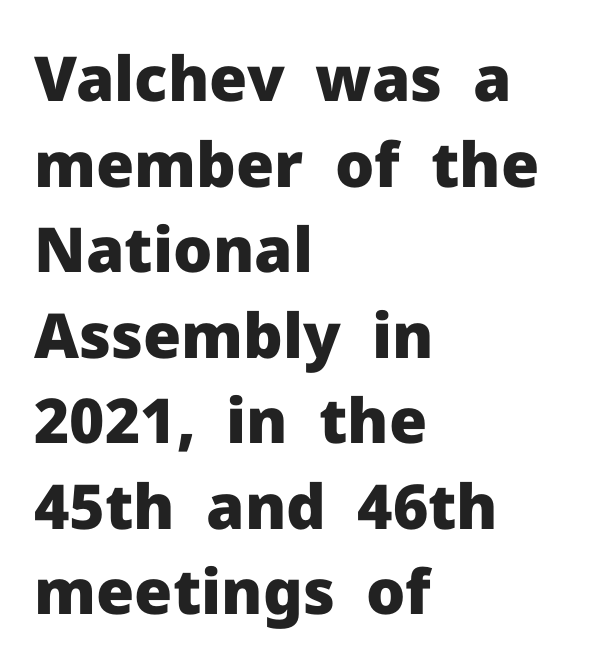
{"serif": "no", "italic": "no", "bold": "yes", "weight": "heavy", "width": "normal", "stroke_contrast": "low", "x_height": "medium", "monospaced": "no", "underline": "no", "align": "left", "line_spacing": "normal", "line_spacing_ratio": 1.38, "letter_spacing": "normal", "letter_spacing_em": 0.0, "glyph_px": 62}
